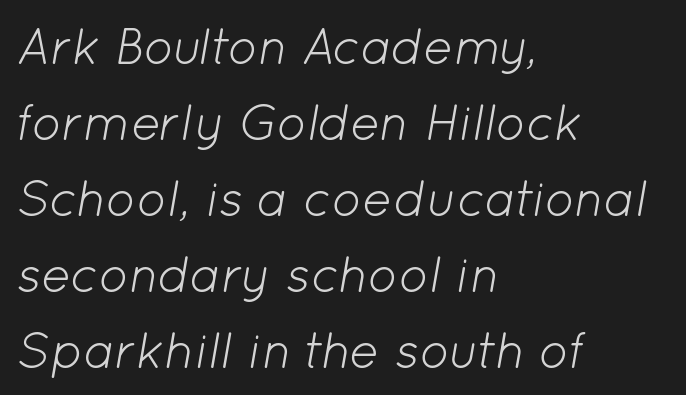
{"italic": "yes", "lean": "right", "slant_degrees": 12, "bold": "no", "weight": "light", "width": "normal", "stroke_contrast": "low", "x_height": "medium", "monospaced": "no", "underline": "no", "align": "left", "line_spacing": "normal", "line_spacing_ratio": 1.52, "letter_spacing": "normal", "letter_spacing_em": 0.0, "glyph_px": 50}
